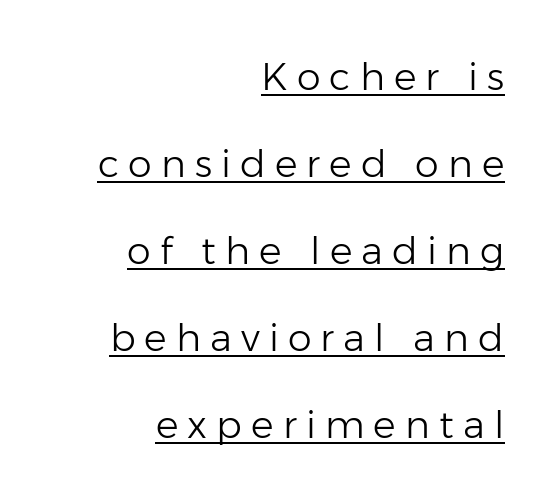
Display-style spreading of the glyphs; the letterfit is very open. A student would call this right alignment; a typographer would say flush right, rag left. Each letter keeps its own natural width here, so spacing adapts to shape. These lines were composed using upright roman letters.
